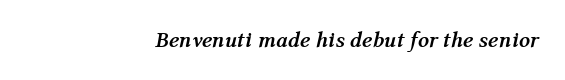
{"italic": "yes", "lean": "right", "slant_degrees": 12, "bold": "yes", "underline": "no", "letter_spacing": "normal", "letter_spacing_em": 0.0, "glyph_px": 22}
